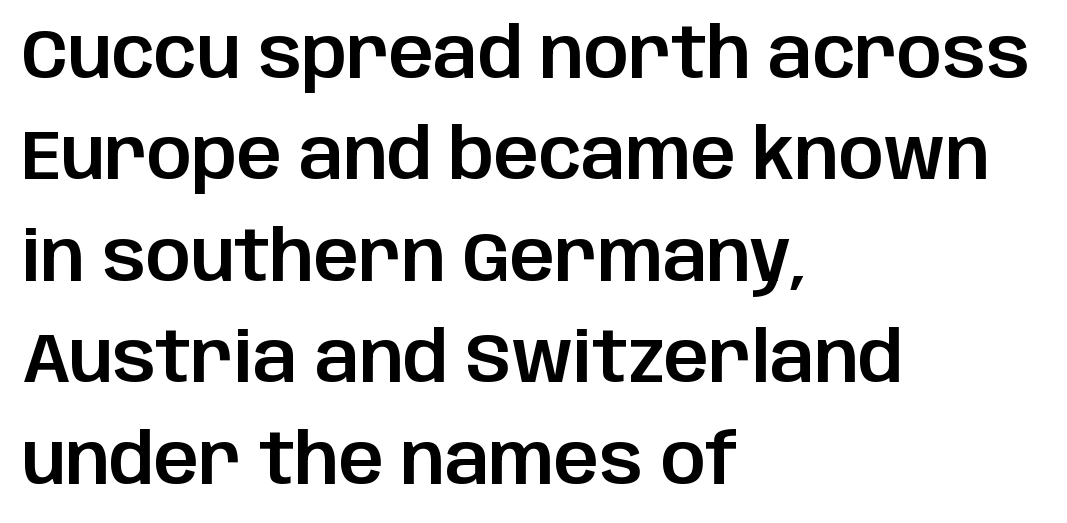
The image shows 70 px sans-serif type, upright; set left-aligned, normal line spacing (1.45x), normal letter spacing, not underlined; low stroke contrast and a large x-height.
